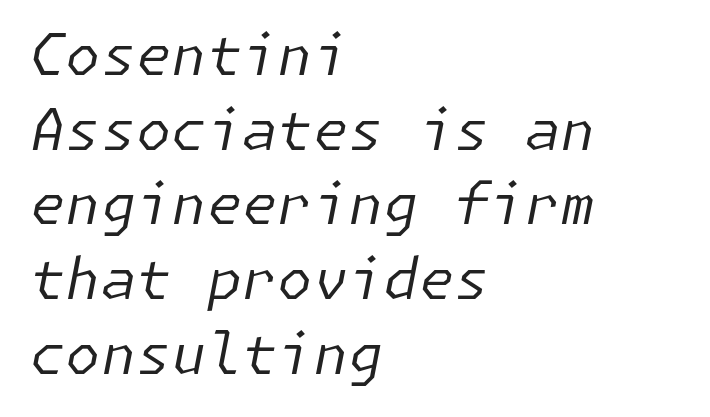
Q: Is the text bold? A: No.
Q: Is the text italic (slanted)? A: Yes, it leans right by about 11 degrees.
Q: Is the text underlined? A: No.
Q: How is the paragraph aligned? A: Left-aligned.
Q: Is the spacing between letters normal or unusually wide? A: Normal.
Q: Is the spacing between lines tight, normal or loose? A: Normal.
Q: Width (condensed, normal, or wide)? A: Normal.
Q: Stroke contrast? A: Low.
Q: x-height? A: Medium.
